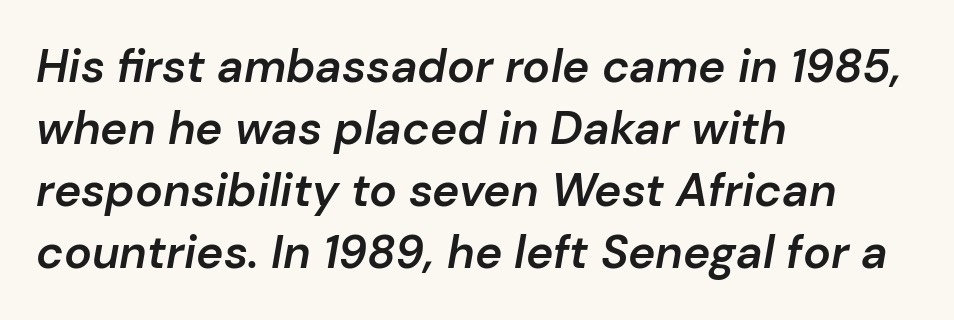
The face used here has a pronounced slope to its letters. How heavy is the stroke? Medium-heavy — a semibold, shy of bold. Do the characters align in a grid? No, the font is proportional. Left-aligned paragraph, ragged on the right.
